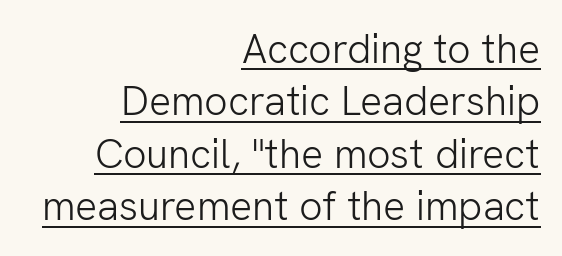
Q: Is the text bold? A: No.
Q: Is the text italic (slanted)? A: No, it is upright.
Q: Is the typeface a serif or a sans-serif typeface? A: Sans-serif.
Q: Is the text underlined? A: Yes.
Q: How is the paragraph aligned? A: Right-aligned.
Q: Is the spacing between letters normal or unusually wide? A: Normal.
Q: Is the spacing between lines tight, normal or loose? A: Normal.
Q: Width (condensed, normal, or wide)? A: Normal.
Q: Stroke contrast? A: Low.
Q: x-height? A: Medium.
Q: Monospaced? A: No.
